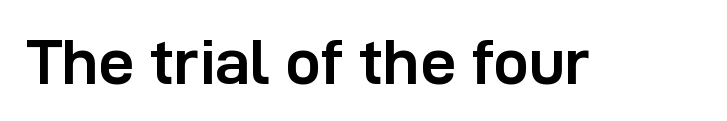
{"serif": "no", "italic": "no", "bold": "yes", "weight": "semibold", "width": "normal", "stroke_contrast": "low", "x_height": "medium", "monospaced": "no", "underline": "no", "letter_spacing": "normal", "letter_spacing_em": 0.0, "glyph_px": 64}
